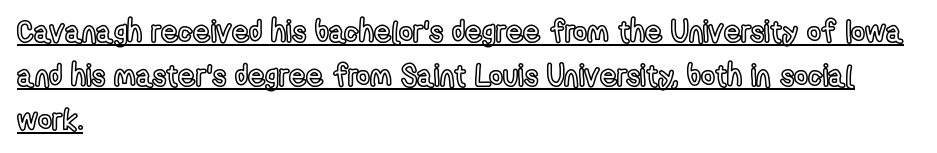
Q: Is the text italic (slanted)? A: No, it is upright.
Q: Is the text underlined? A: Yes.
Q: How is the paragraph aligned? A: Left-aligned.
Q: Is the spacing between letters normal or unusually wide? A: Normal.
Q: Is the spacing between lines tight, normal or loose? A: Normal.
Q: Width (condensed, normal, or wide)? A: Condensed.
Q: x-height? A: Medium.
Q: Monospaced? A: No.
